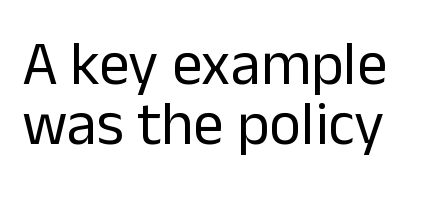
{"serif": "no", "italic": "no", "bold": "no", "weight": "regular", "width": "normal", "stroke_contrast": "low", "x_height": "medium", "monospaced": "no", "underline": "no", "line_spacing": "tight", "line_spacing_ratio": 0.98, "letter_spacing": "normal", "letter_spacing_em": 0.0, "glyph_px": 61}
